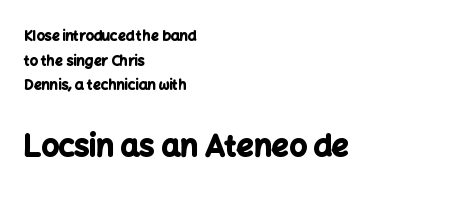
The image shows 30 px bold sans-serif type, upright; set left-aligned, line spacing 1.76x, normal letter spacing, not underlined; the second (bottom) block is 2.14x larger; low stroke contrast and a medium x-height.
